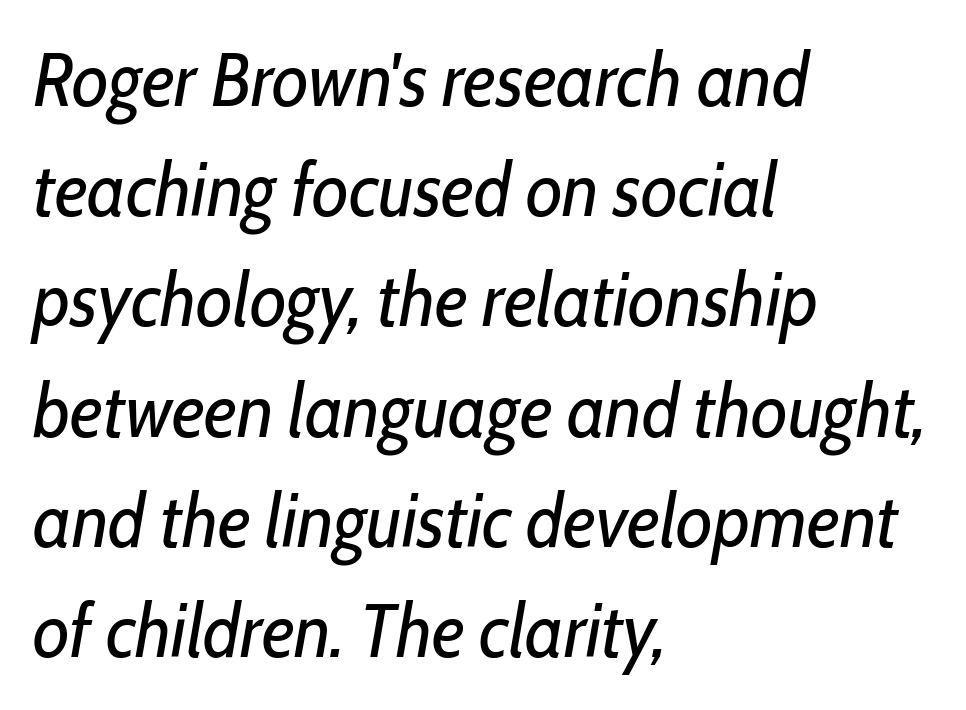
Letter spacing: default. The leading is moderate, giving the passage an even texture. Layout note: lines flush left. The axis of the letterforms is tilted away from vertical.
